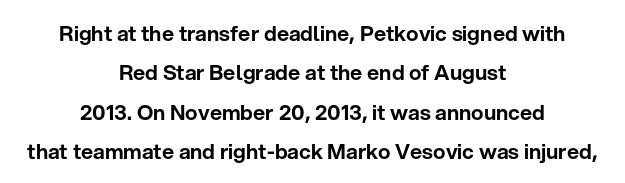
This sample is center-justified, so both line endings float freely. Letters rest on an invisible, unmarked baseline. The type sits square on the baseline with zero lean. Between one letter and the next there's only the usual sliver of space.
